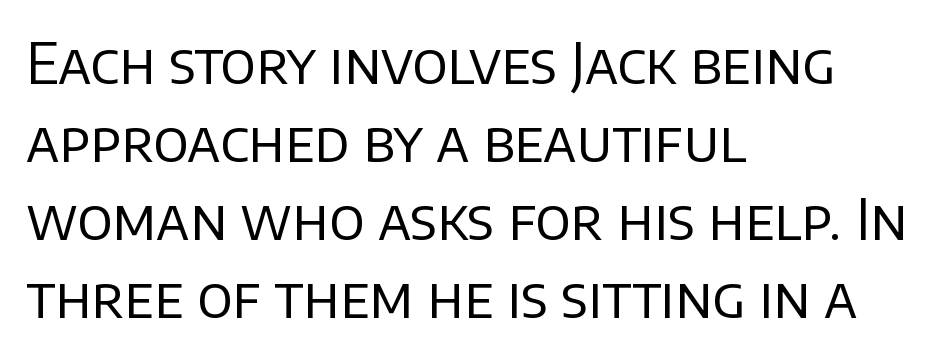
Q: Is the text bold? A: No.
Q: Is the text italic (slanted)? A: No, it is upright.
Q: Is the typeface a serif or a sans-serif typeface? A: Sans-serif.
Q: Is the text underlined? A: No.
Q: How is the paragraph aligned? A: Left-aligned.
Q: Is the spacing between letters normal or unusually wide? A: Normal.
Q: Is the spacing between lines tight, normal or loose? A: Normal.
Q: Width (condensed, normal, or wide)? A: Normal.
Q: Stroke contrast? A: Low.
Q: x-height? A: Large.
Q: Monospaced? A: No.
